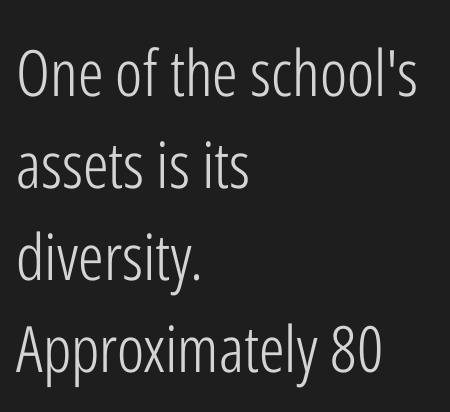
Q: Is the text bold? A: No.
Q: Is the text italic (slanted)? A: No, it is upright.
Q: Is the typeface a serif or a sans-serif typeface? A: Sans-serif.
Q: Is the text underlined? A: No.
Q: How is the paragraph aligned? A: Left-aligned.
Q: Is the spacing between letters normal or unusually wide? A: Normal.
Q: Is the spacing between lines tight, normal or loose? A: Normal.
Q: Width (condensed, normal, or wide)? A: Condensed.
Q: Stroke contrast? A: Low.
Q: x-height? A: Medium.
Q: Monospaced? A: No.
